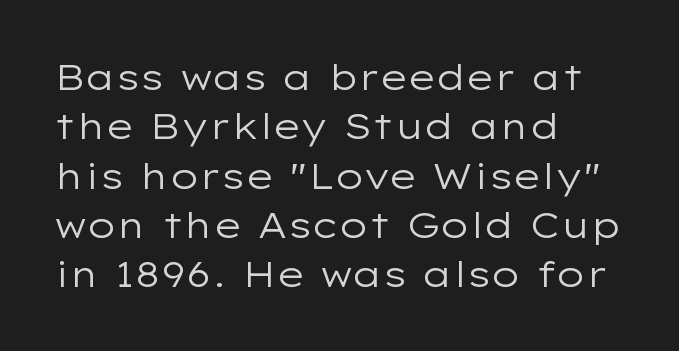
Between one letter and the next there's only the usual sliver of space. Layout note: lines flush left. In terms of letterform style, serifs are entirely absent. Lines of text with bare space underneath.
